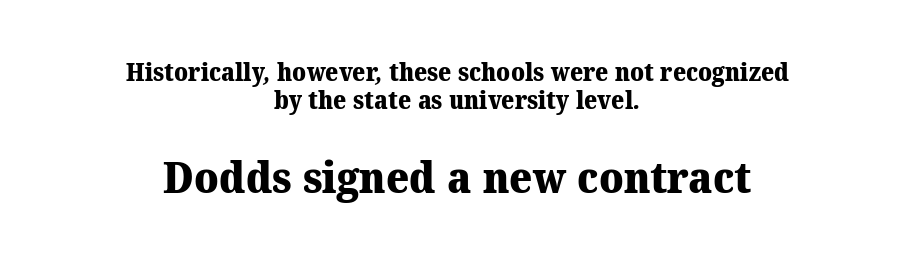
Q: Is the text bold? A: Yes.
Q: Is the typeface a serif or a sans-serif typeface? A: Serif.
Q: Is the text underlined? A: No.
Q: How is the paragraph aligned? A: Centered.
Q: Is the spacing between letters normal or unusually wide? A: Normal.
Q: Is the spacing between lines tight, normal or loose? A: Tight.
Q: Which block of text is set in a larger size, the first (top) or the second (bottom)? A: The second (bottom) one.
Q: Width (condensed, normal, or wide)? A: Normal.
Q: Stroke contrast? A: Medium.
Q: x-height? A: Medium.
Q: Monospaced? A: No.
